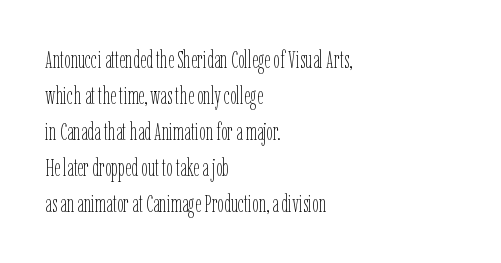
Q: Is the text bold? A: No.
Q: Is the text italic (slanted)? A: No, it is upright.
Q: Is the text underlined? A: No.
Q: How is the paragraph aligned? A: Left-aligned.
Q: Is the spacing between letters normal or unusually wide? A: Normal.
Q: Is the spacing between lines tight, normal or loose? A: Normal.
